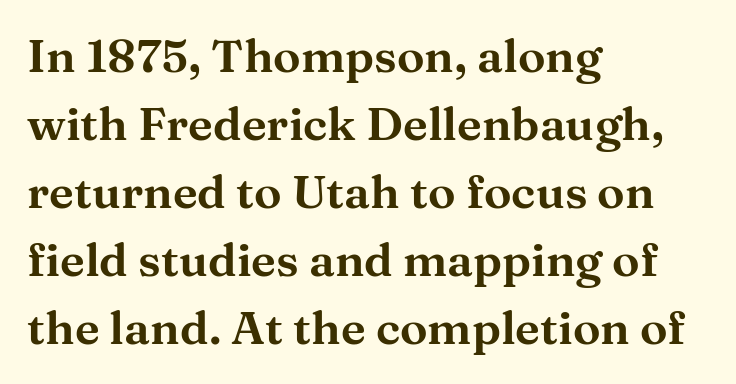
Compared with typical paragraphs, the rows here are spaced about the same. Do the characters align in a grid? No, the font is proportional. The rendering keeps characters at their native spacing. The font's upright variant was chosen for this text.
